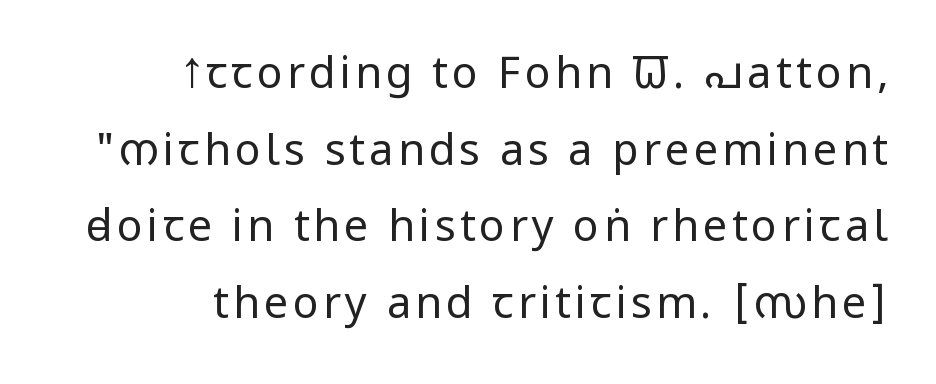
Q: Is the text bold? A: No.
Q: Is the text italic (slanted)? A: No, it is upright.
Q: Is the typeface a serif or a sans-serif typeface? A: Sans-serif.
Q: Is the text underlined? A: No.
Q: How is the paragraph aligned? A: Right-aligned.
Q: Width (condensed, normal, or wide)? A: Condensed.
Q: Stroke contrast? A: Low.
Q: x-height? A: Large.
Q: Monospaced? A: No.
